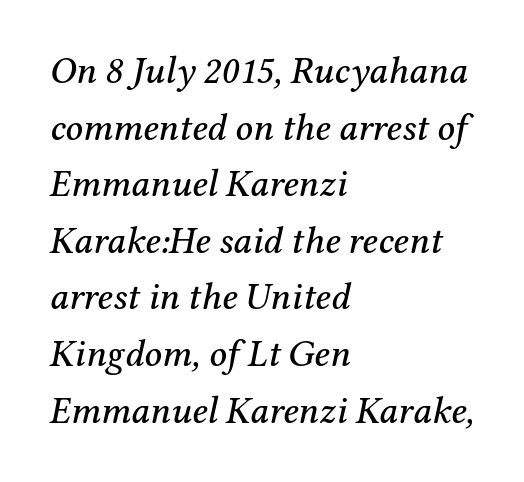
Q: Is the text italic (slanted)? A: Yes, it leans right by about 12 degrees.
Q: Is the typeface a serif or a sans-serif typeface? A: Serif.
Q: Is the text underlined? A: No.
Q: How is the paragraph aligned? A: Left-aligned.
Q: Is the spacing between letters normal or unusually wide? A: Normal.
Q: Is the spacing between lines tight, normal or loose? A: Normal.
Q: Width (condensed, normal, or wide)? A: Normal.
Q: Stroke contrast? A: Medium.
Q: x-height? A: Medium.
Q: Monospaced? A: No.
